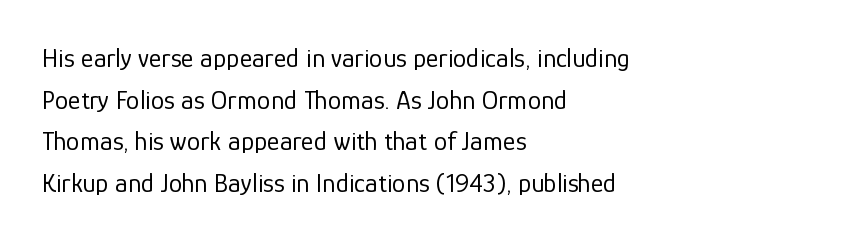
Q: Is the text bold? A: No.
Q: Is the text italic (slanted)? A: No, it is upright.
Q: Is the text underlined? A: No.
Q: How is the paragraph aligned? A: Left-aligned.
Q: Is the spacing between letters normal or unusually wide? A: Normal.
Q: Is the spacing between lines tight, normal or loose? A: Normal.
